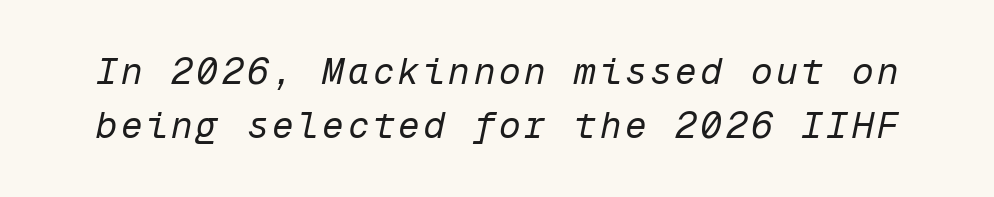
Think of a typewriter: that constant character pitch is what you see here. Vertically, the passage feels balanced, rows spaced as you'd expect. The passage shown is not underscored anywhere. These lines were composed using italics.
